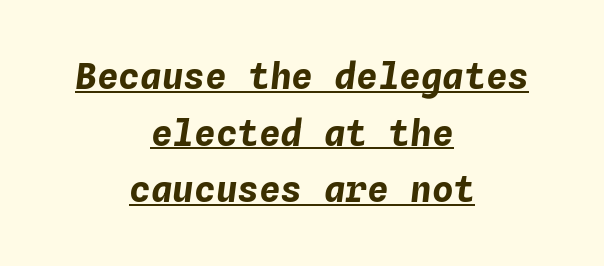
A continuous stroke trails under the words, as in a hyperlink. These lines sit exactly where default settings would place them. Yep, that's italic — everything's leaning. Here the designer chose a console-style face with uniform glyph widths.
